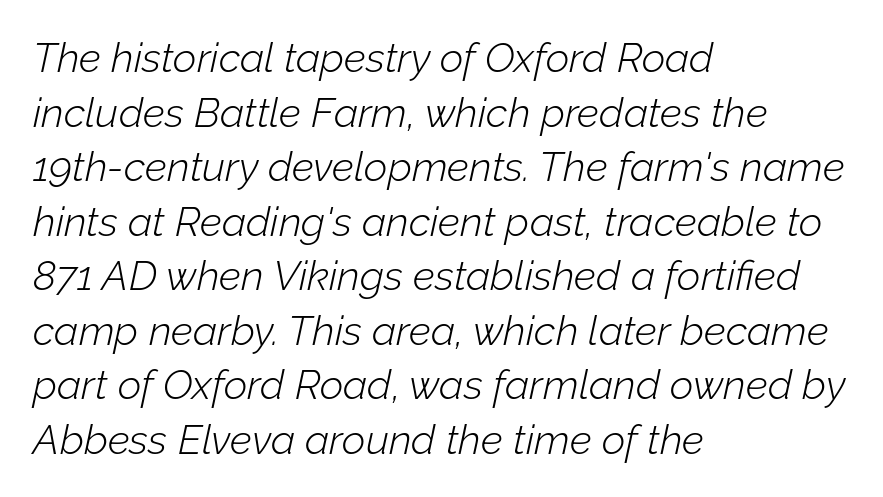
Q: Is the text bold? A: No.
Q: Is the text italic (slanted)? A: Yes, it leans right by about 12 degrees.
Q: Is the text underlined? A: No.
Q: How is the paragraph aligned? A: Left-aligned.
Q: Is the spacing between letters normal or unusually wide? A: Normal.
Q: Is the spacing between lines tight, normal or loose? A: Normal.
Q: Width (condensed, normal, or wide)? A: Normal.
Q: Stroke contrast? A: Low.
Q: x-height? A: Medium.
Q: Monospaced? A: No.
